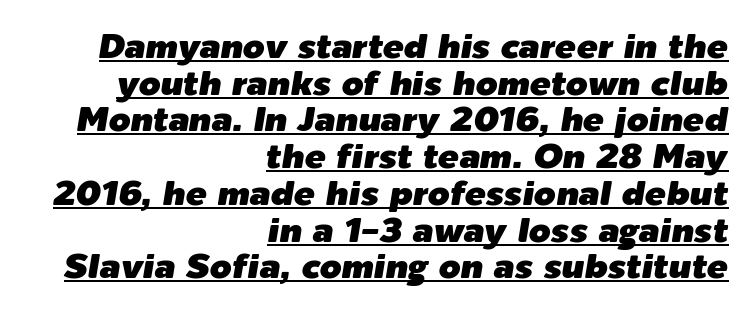
Check the space under the baseline: a stroke is drawn there. Spacing verdict: proportional, widths tailored to each character. Does extra space separate the letters? No, they use regular spacing. Horizontal alignment here is rightward, an uncommon choice for prose. The axis of the letterforms is tilted away from vertical. This block would grow much taller if given ordinary leading; it's compressed now.
